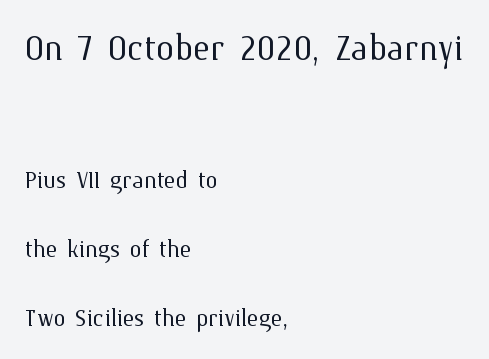
Q: Is the text bold? A: No.
Q: Is the text italic (slanted)? A: No, it is upright.
Q: Is the text underlined? A: No.
Q: How is the paragraph aligned? A: Left-aligned.
Q: Is the spacing between letters normal or unusually wide? A: Normal.
Q: Is the spacing between lines tight, normal or loose? A: Loose.
Q: Which block of text is set in a larger size, the first (top) or the second (bottom)? A: The first (top) one.
Q: Width (condensed, normal, or wide)? A: Normal.
Q: Stroke contrast? A: Medium.
Q: x-height? A: Medium.
Q: Monospaced? A: No.
